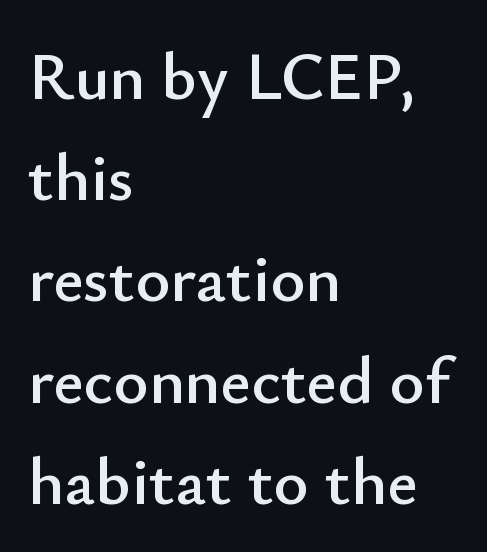
The axis of the letterforms is exactly vertical. Proportional: the letters do not fall into vertical columns. Does the leading feel generous? No, just average. Leftover space on each line is placed entirely after the last word.
